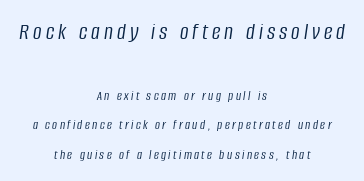
{"italic": "yes", "lean": "right", "slant_degrees": 8, "bold": "no", "underline": "no", "align": "center", "line_spacing": "loose", "line_spacing_ratio": 2.11, "larger_block": "first", "size_ratio": 1.71, "glyph_px": 24}
